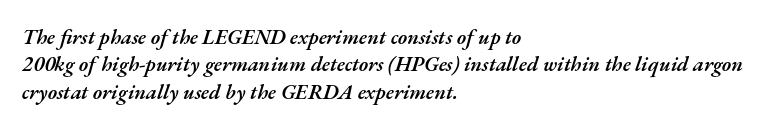
You can tell it's italic because the verticals aren't actually vertical. These lines carry some extra weight — a demibold, not a full bold. Reading down the block, your eye returns to a fixed left position each line. How are the letters spaced? Ordinarily, with no added tracking. A normal amount of white space separates one row of letters from the next. Check the space under the baseline: it is left empty.
